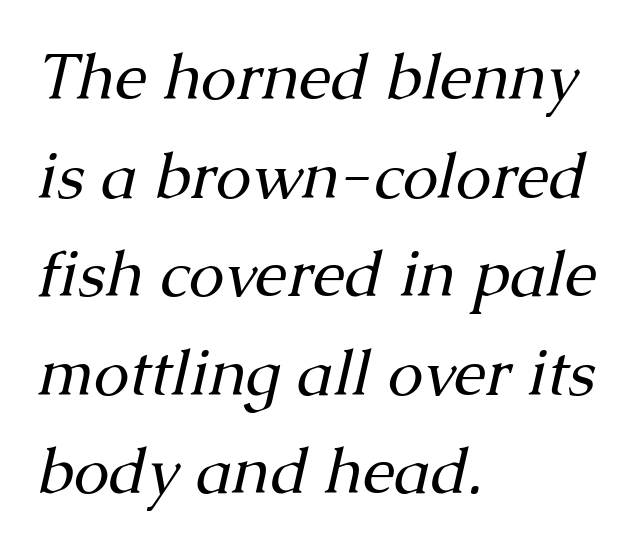
Q: Is the text bold? A: No.
Q: Is the text italic (slanted)? A: Yes, it leans right by about 13 degrees.
Q: Is the typeface a serif or a sans-serif typeface? A: Serif.
Q: Is the text underlined? A: No.
Q: How is the paragraph aligned? A: Left-aligned.
Q: Is the spacing between letters normal or unusually wide? A: Normal.
Q: Is the spacing between lines tight, normal or loose? A: Normal.
Q: Width (condensed, normal, or wide)? A: Normal.
Q: Stroke contrast? A: Medium.
Q: x-height? A: Medium.
Q: Monospaced? A: No.
